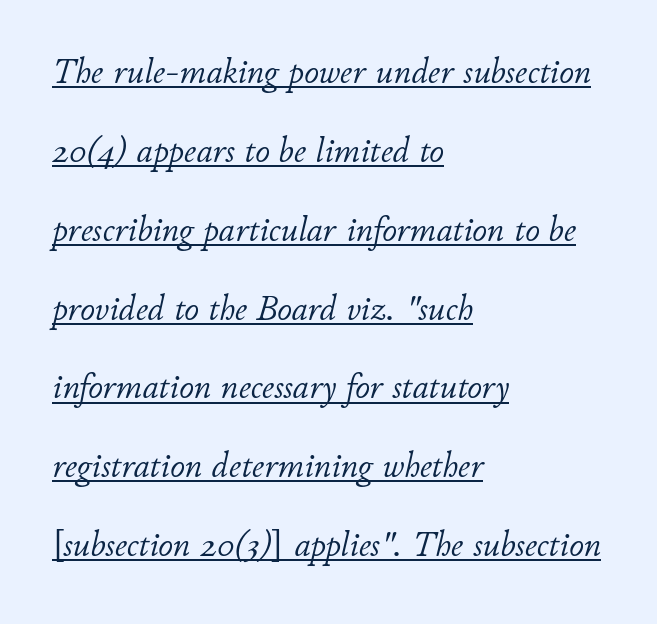
Q: Is the text bold? A: No.
Q: Is the text italic (slanted)? A: Yes, it leans right by about 11 degrees.
Q: Is the text underlined? A: Yes.
Q: How is the paragraph aligned? A: Left-aligned.
Q: Is the spacing between letters normal or unusually wide? A: Normal.
Q: Is the spacing between lines tight, normal or loose? A: Loose.
Q: Width (condensed, normal, or wide)? A: Normal.
Q: Stroke contrast? A: Low.
Q: x-height? A: Small.
Q: Monospaced? A: No.
